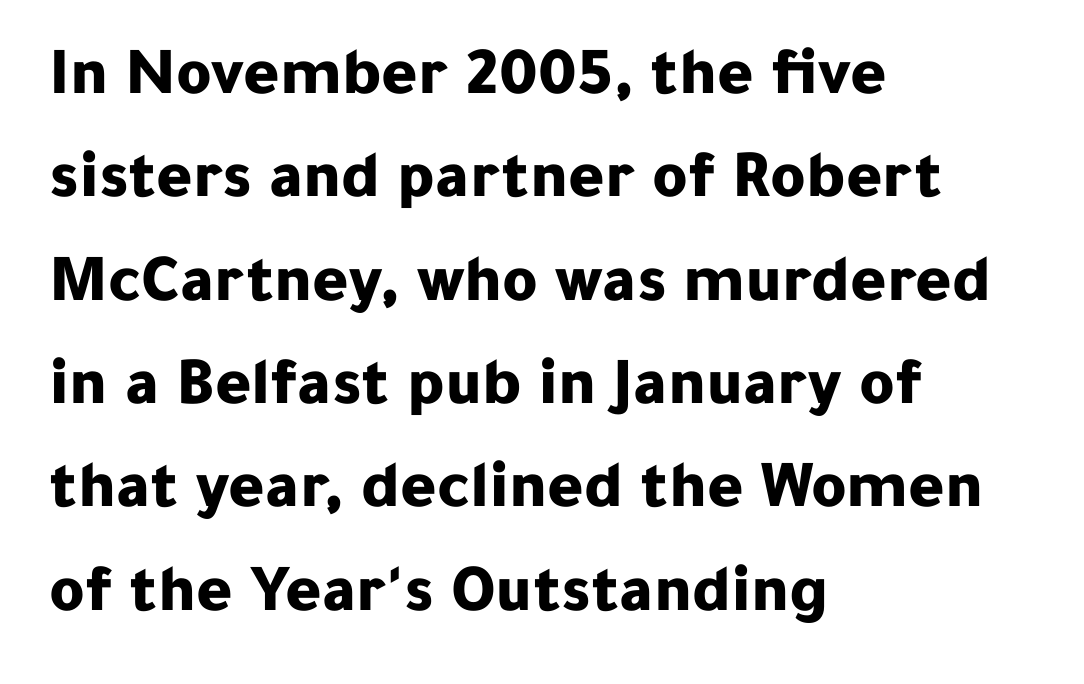
Q: Is the text bold? A: Yes.
Q: Is the text italic (slanted)? A: No, it is upright.
Q: Is the typeface a serif or a sans-serif typeface? A: Sans-serif.
Q: Is the text underlined? A: No.
Q: How is the paragraph aligned? A: Left-aligned.
Q: Is the spacing between letters normal or unusually wide? A: Normal.
Q: Is the spacing between lines tight, normal or loose? A: Normal.
Q: Width (condensed, normal, or wide)? A: Normal.
Q: Stroke contrast? A: Low.
Q: x-height? A: Medium.
Q: Monospaced? A: No.
